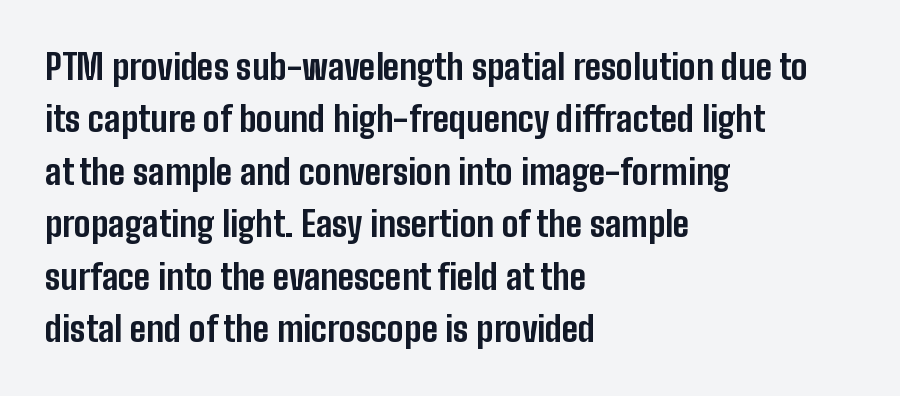
The image shows 35 px bold, condensed sans-serif type, upright; set left-aligned, normal line spacing (1.5x), normal letter spacing, not underlined; low stroke contrast and a medium x-height.
